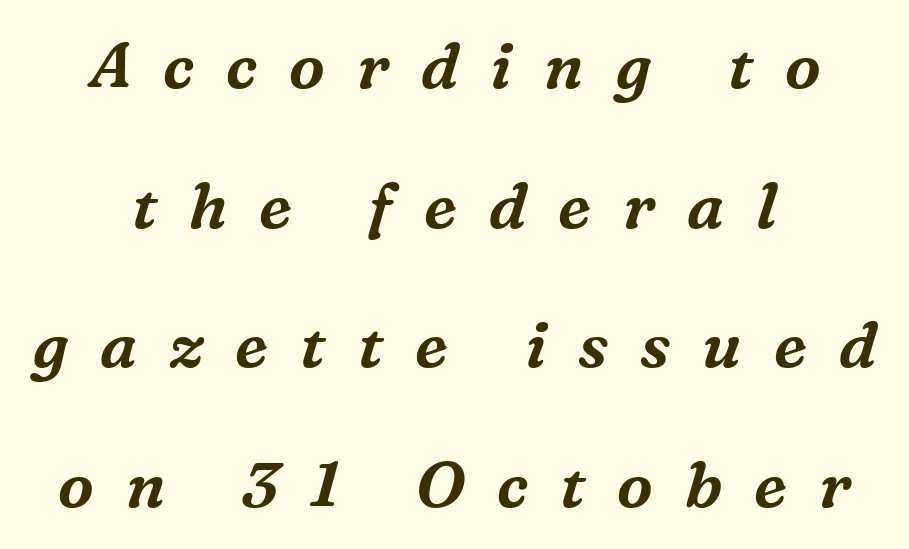
The image shows 64 px serif type, italic (leaning right); set centered, loose line spacing (2.18x), unusually wide letter spacing (+0.5 em), not underlined; medium stroke contrast and a medium x-height.
